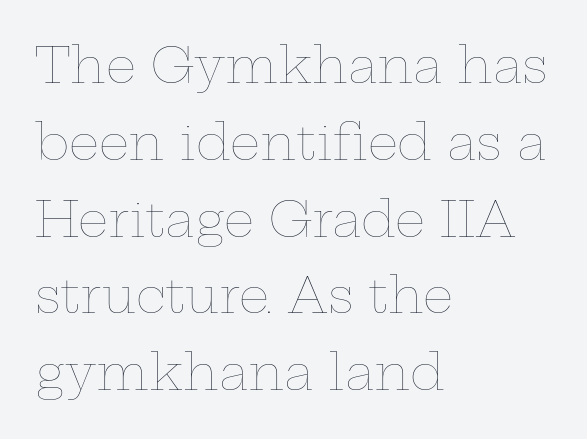
Notice how the passage keeps a crisp vertical edge on the left only. Students, note that the glyphs here touch the page at normal intervals. Whoever set this chose a conventional vertical rhythm. Quick note: underline off.
